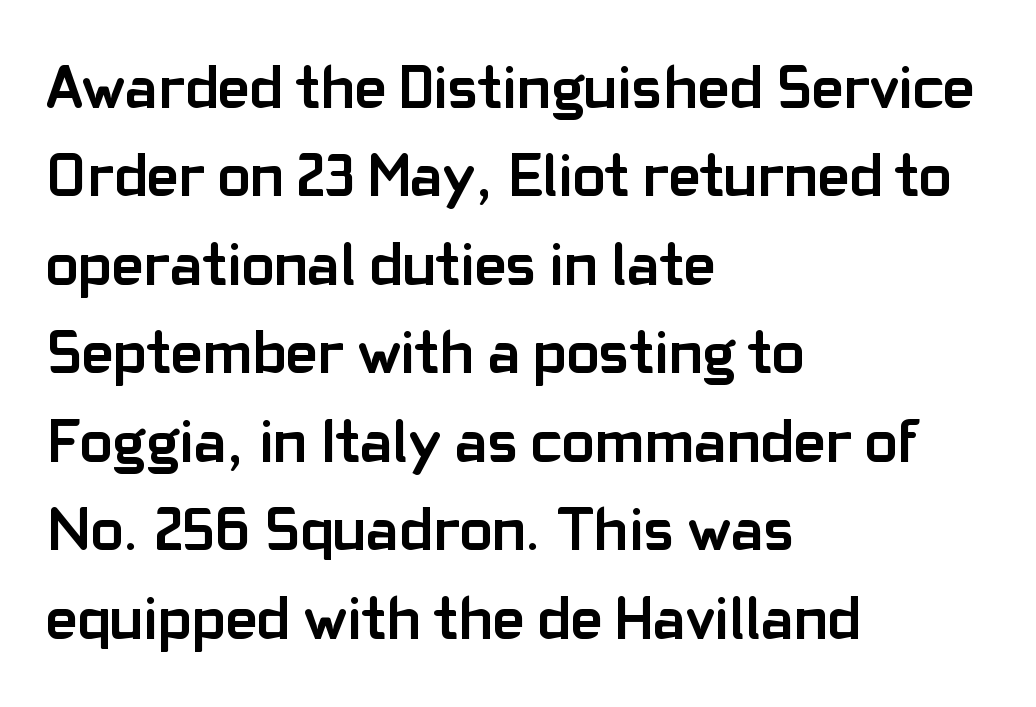
Q: Is the text bold? A: Yes.
Q: Is the text italic (slanted)? A: No, it is upright.
Q: Is the typeface a serif or a sans-serif typeface? A: Sans-serif.
Q: Is the text underlined? A: No.
Q: How is the paragraph aligned? A: Left-aligned.
Q: Is the spacing between letters normal or unusually wide? A: Normal.
Q: Is the spacing between lines tight, normal or loose? A: Normal.
Q: Width (condensed, normal, or wide)? A: Normal.
Q: Stroke contrast? A: Low.
Q: x-height? A: Medium.
Q: Monospaced? A: No.
